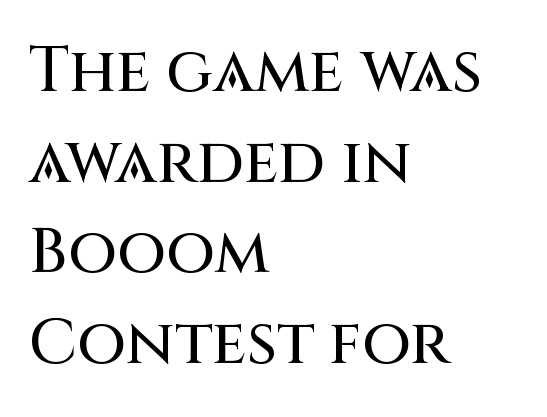
Decoration check: the copy has no underline. This sample uses a sans-serif face. This sample is left-justified, so line endings fall wherever the words run out. Vertical spacing — default.
